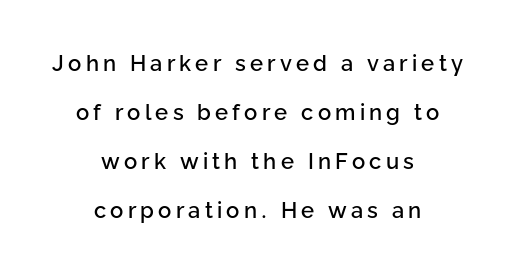
What's the leading like? Stretched, with rows far apart. A roman cut, with each character standing at attention. The baseline area is clear. Leftover space on each line is divided equally before and after the words.
